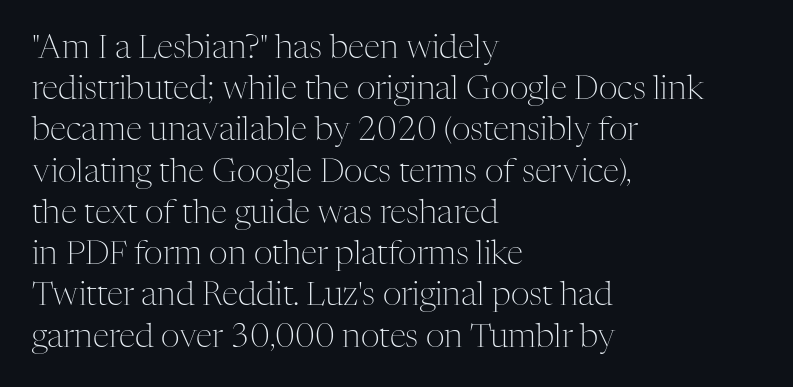
Q: Is the text bold? A: No.
Q: Is the text italic (slanted)? A: No, it is upright.
Q: Is the typeface a serif or a sans-serif typeface? A: Serif.
Q: Is the text underlined? A: No.
Q: How is the paragraph aligned? A: Left-aligned.
Q: Is the spacing between letters normal or unusually wide? A: Normal.
Q: Is the spacing between lines tight, normal or loose? A: Normal.
Q: Width (condensed, normal, or wide)? A: Normal.
Q: Stroke contrast? A: Medium.
Q: x-height? A: Medium.
Q: Monospaced? A: No.
